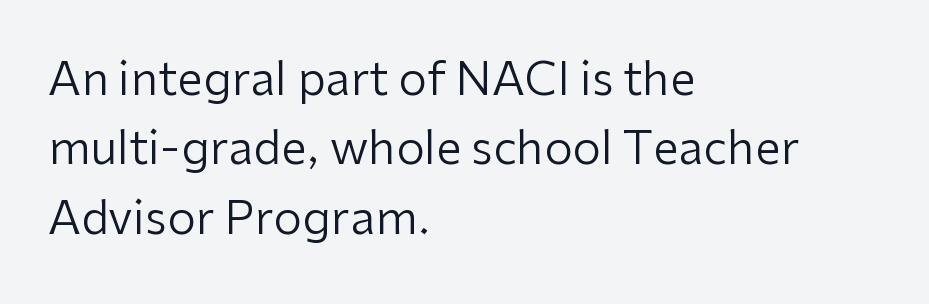
Unlike a traditional serif, this face leaves its strokes unadorned. A typesetter would call this leading conventional body-copy spacing. This sample has the flowing, uneven cadence of proportional lettering. The tracking reads as untouched default to a designer's eye. Letters rest on an invisible, unmarked baseline.
